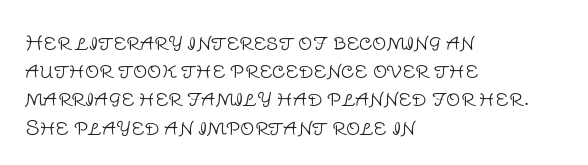
Nobody drew a line under any word here. The lines sit at an ordinary, default distance from one another. Summary of weight: not heavy and not bold.
